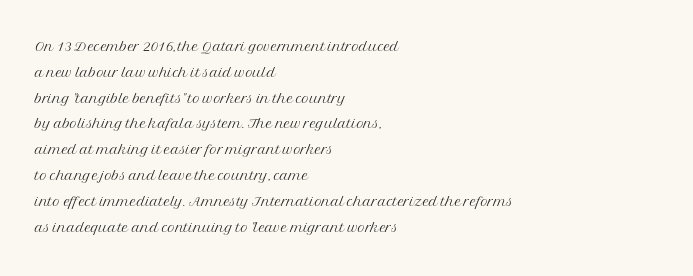
Q: Is the text bold? A: No.
Q: Is the text italic (slanted)? A: Yes.
Q: Is the text underlined? A: No.
Q: How is the paragraph aligned? A: Left-aligned.
Q: Is the spacing between letters normal or unusually wide? A: Normal.
Q: Is the spacing between lines tight, normal or loose? A: Normal.
